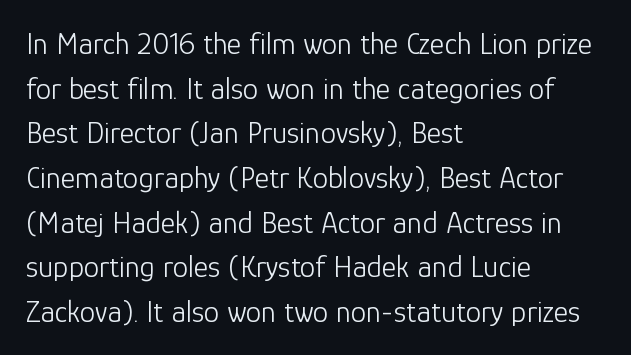
{"serif": "no", "italic": "no", "bold": "no", "weight": "light", "width": "normal", "stroke_contrast": "low", "x_height": "medium", "monospaced": "no", "underline": "no", "align": "left", "line_spacing": "normal", "line_spacing_ratio": 1.44, "letter_spacing": "normal", "letter_spacing_em": 0.0, "glyph_px": 31}
